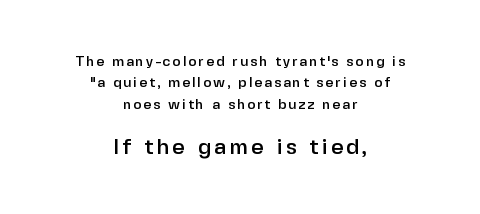
{"italic": "no", "underline": "no", "align": "center", "line_spacing": "normal", "line_spacing_ratio": 1.53, "larger_block": "second", "size_ratio": 1.57, "glyph_px": 22}
